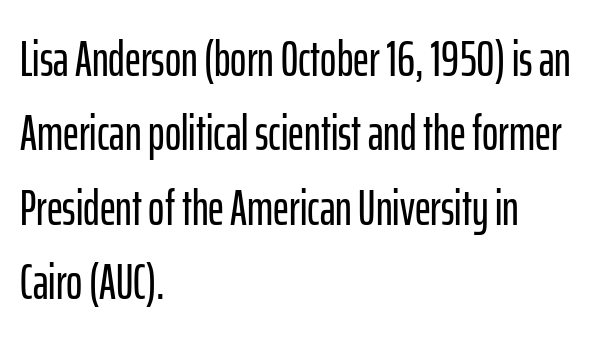
{"serif": "no", "italic": "no", "width": "condensed", "stroke_contrast": "low", "x_height": "medium", "monospaced": "no", "underline": "no", "align": "left", "line_spacing": "normal", "line_spacing_ratio": 1.52, "letter_spacing": "normal", "letter_spacing_em": 0.0, "glyph_px": 49}
